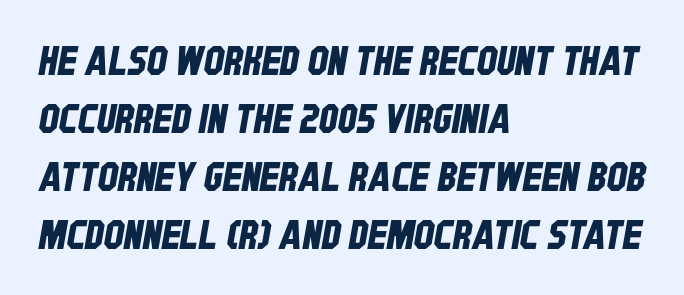
The image shows 40 px condensed sans-serif type; set left-aligned, normal line spacing (1.45x), normal letter spacing, not underlined; low stroke contrast and a large x-height.
